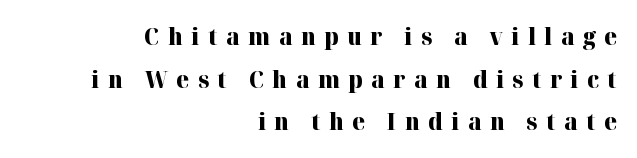
The image shows 23 px bold type, upright; set right-aligned, line spacing 1.85x, unusually wide letter spacing (+0.37 em), not underlined.
